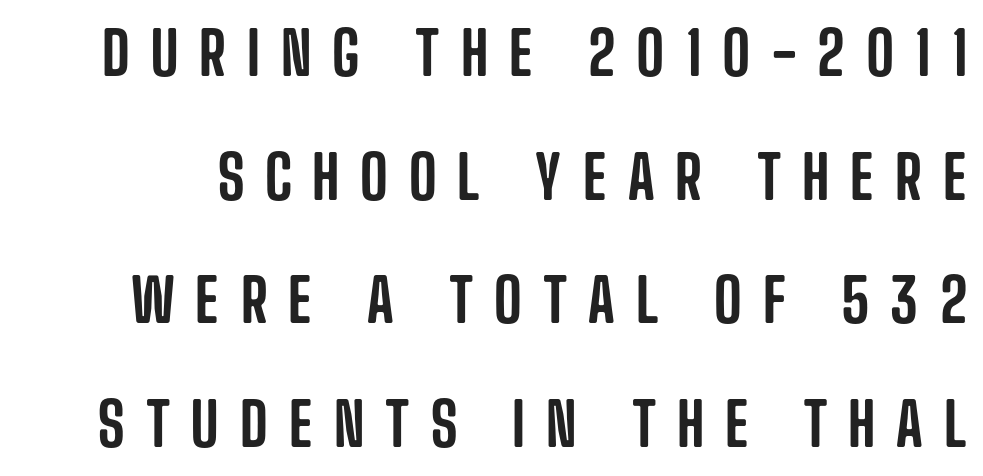
Q: Is the text italic (slanted)? A: No, it is upright.
Q: Is the typeface a serif or a sans-serif typeface? A: Sans-serif.
Q: Is the text underlined? A: No.
Q: Is the spacing between letters normal or unusually wide? A: Unusually wide.
Q: Is the spacing between lines tight, normal or loose? A: Loose.
Q: Width (condensed, normal, or wide)? A: Condensed.
Q: Stroke contrast? A: Low.
Q: x-height? A: Large.
Q: Monospaced? A: No.
